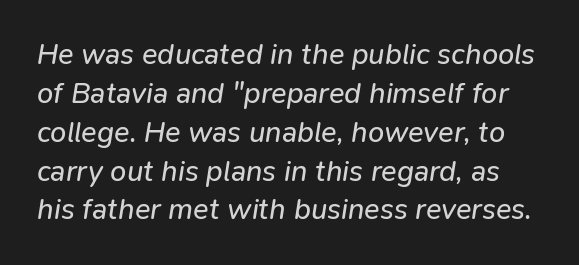
The image shows 29 px regular-weight type, italic (leaning right); set normal line spacing (1.34x), normal letter spacing, not underlined; low stroke contrast and a medium x-height.
